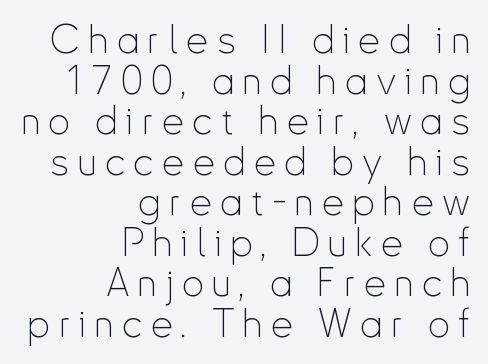
{"serif": "no", "italic": "no", "bold": "no", "weight": "thin", "width": "condensed", "stroke_contrast": "low", "x_height": "small", "monospaced": "no", "underline": "no", "align": "right", "line_spacing": "tight", "line_spacing_ratio": 1.04, "letter_spacing": "wide", "letter_spacing_em": 0.22, "glyph_px": 39}
